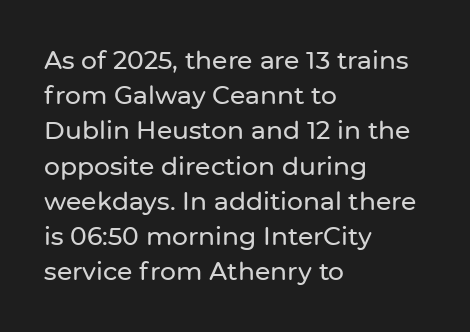
The image shows 25 px text type, upright; set left-aligned, normal line spacing (1.41x), normal letter spacing, not underlined.
